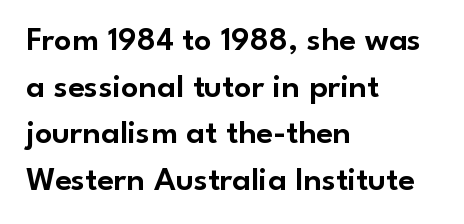
The image shows 34 px sans-serif type, upright; set left-aligned, normal line spacing (1.37x), normal letter spacing, not underlined; low stroke contrast and a small x-height.
